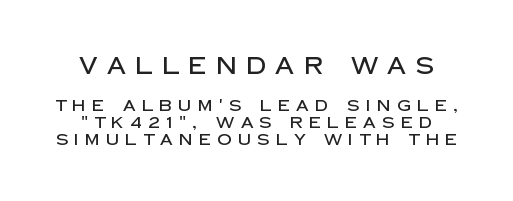
{"italic": "no", "underline": "no", "line_spacing": "tight", "line_spacing_ratio": 1.07, "letter_spacing": "wide", "letter_spacing_em": 0.39, "larger_block": "first", "size_ratio": 1.5, "glyph_px": 24}
